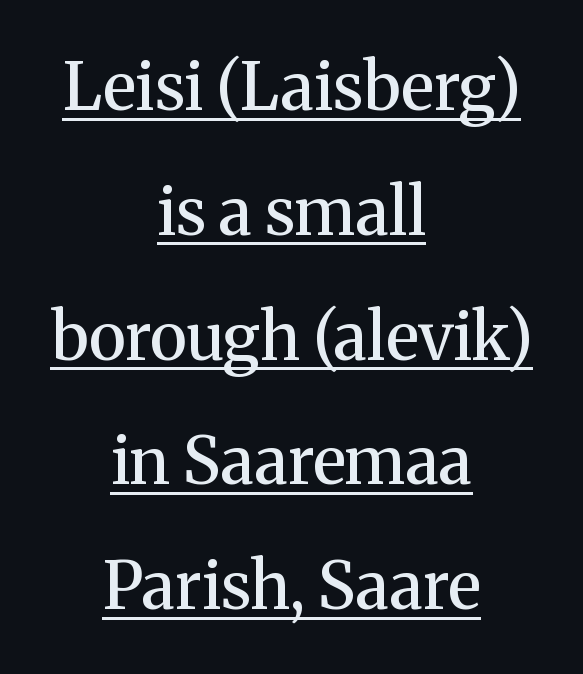
{"serif": "yes", "italic": "no", "bold": "semi", "weight": "semibold", "width": "normal", "stroke_contrast": "medium", "x_height": "medium", "monospaced": "no", "underline": "yes", "align": "center", "line_spacing": "loose", "line_spacing_ratio": 1.92, "letter_spacing": "normal", "letter_spacing_em": 0.0, "glyph_px": 65}
